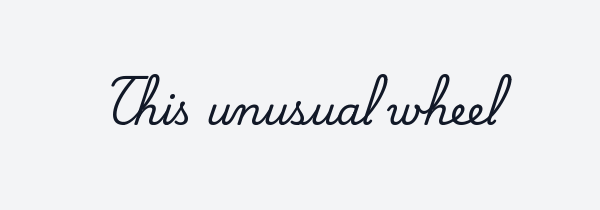
{"serif": "yes", "width": "normal", "stroke_contrast": "medium", "x_height": "small", "monospaced": "no", "underline": "no", "letter_spacing": "normal", "letter_spacing_em": 0.0, "glyph_px": 39}
